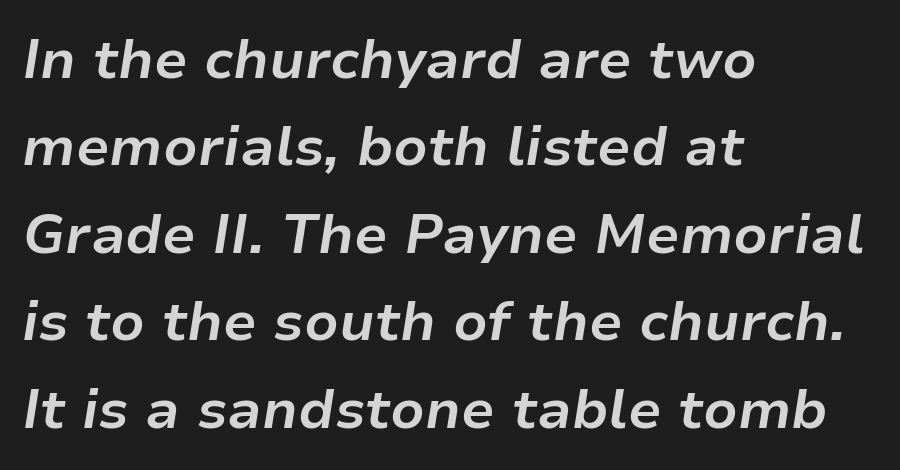
Q: Is the text bold? A: Yes.
Q: Is the text italic (slanted)? A: Yes, it leans right by about 9 degrees.
Q: Is the text underlined? A: No.
Q: How is the paragraph aligned? A: Left-aligned.
Q: Is the spacing between letters normal or unusually wide? A: Normal.
Q: Is the spacing between lines tight, normal or loose? A: Normal.
Q: Width (condensed, normal, or wide)? A: Normal.
Q: Stroke contrast? A: Low.
Q: x-height? A: Medium.
Q: Monospaced? A: No.
